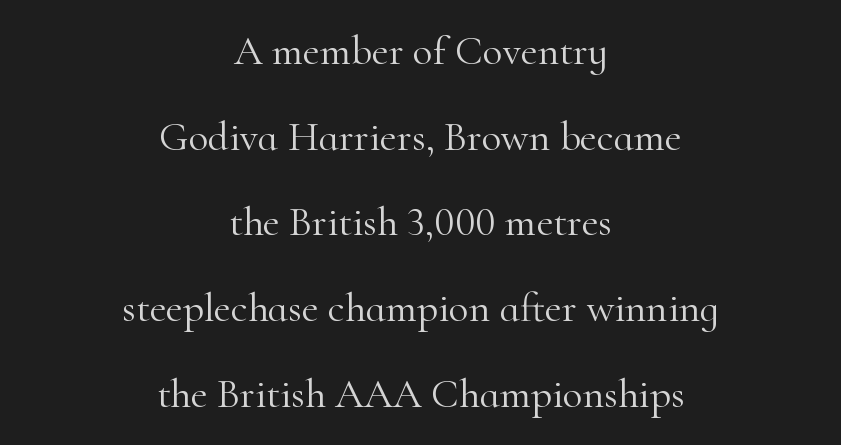
{"serif": "yes", "italic": "no", "bold": "no", "weight": "light", "width": "normal", "stroke_contrast": "high", "x_height": "small", "monospaced": "no", "underline": "no", "align": "center", "line_spacing": "loose", "line_spacing_ratio": 2.09, "letter_spacing": "normal", "letter_spacing_em": 0.0, "glyph_px": 41}
